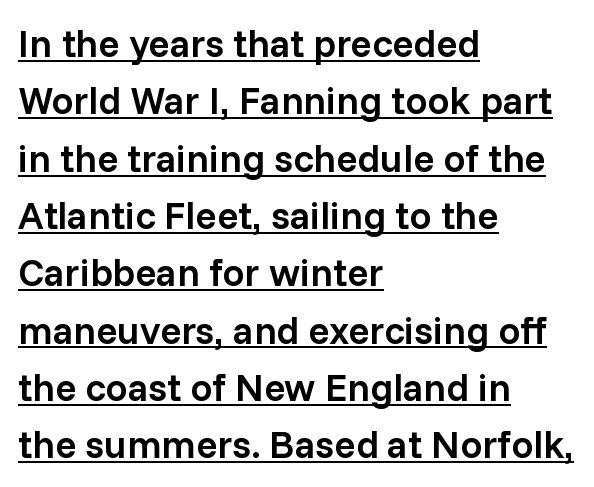
The image shows 39 px semibold sans-serif type, upright; set left-aligned, normal line spacing (1.47x), normal letter spacing, underlined; low stroke contrast and a medium x-height.
